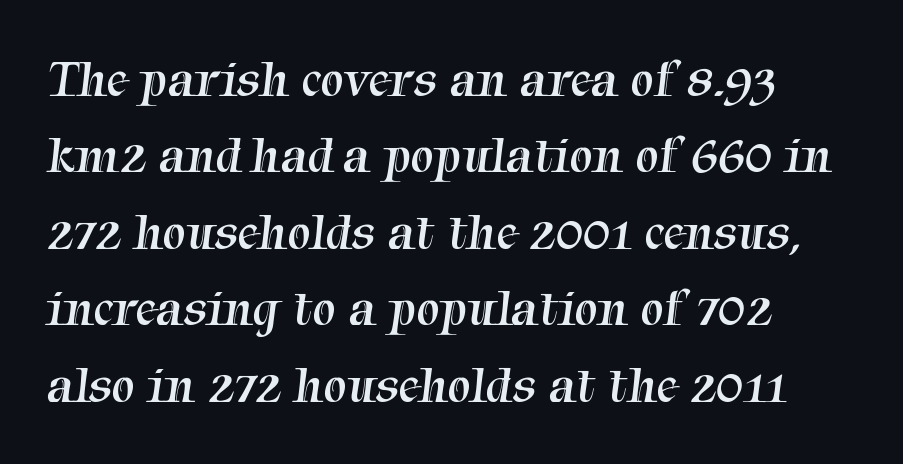
The image shows 52 px regular-weight serif type; set left-aligned, normal line spacing (1.47x), normal letter spacing, not underlined; medium stroke contrast and a medium x-height.
